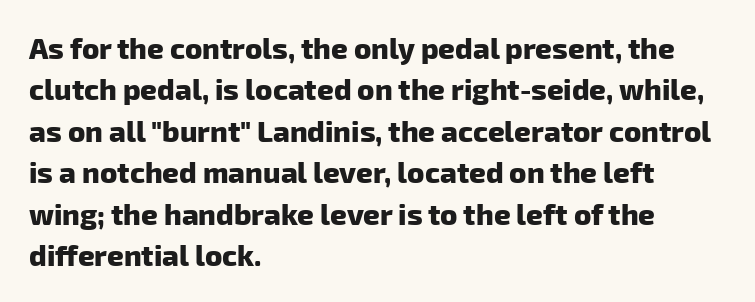
The image shows 29 px heavy sans-serif type; set left-aligned, normal line spacing (1.43x), normal letter spacing, not underlined; low stroke contrast and a medium x-height.
